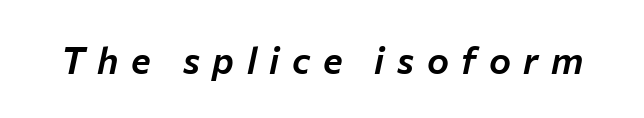
The image shows 37 px text type, italic (leaning right); set unusually wide letter spacing (+0.34 em), not underlined; low stroke contrast and a medium x-height.
